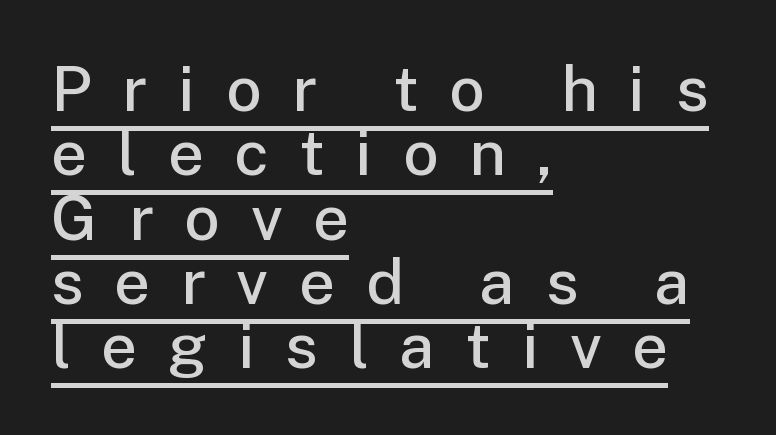
Observe the wide spacing: letters keep a clear distance from each other. Every letter is mildly thick-stroked: semibold rather than bold. Spacing verdict: proportional, widths tailored to each character. Line beginnings align vertically; line endings do not. This block would grow much taller if given ordinary leading; it's compressed now.
